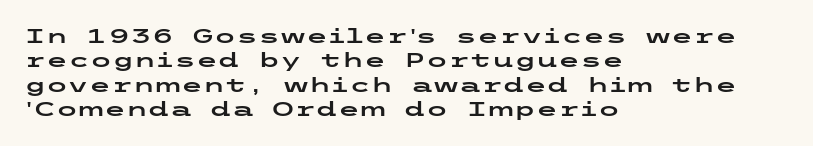
The image shows 20 px text type, upright; set left-aligned, line spacing 1.22x, normal letter spacing, not underlined.
